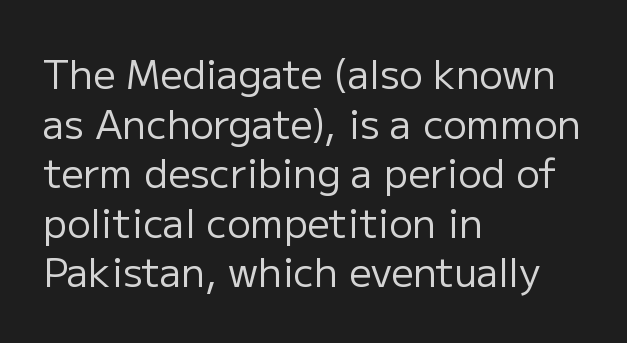
Q: Is the text bold? A: No.
Q: Is the text italic (slanted)? A: No, it is upright.
Q: Is the typeface a serif or a sans-serif typeface? A: Sans-serif.
Q: Is the text underlined? A: No.
Q: How is the paragraph aligned? A: Left-aligned.
Q: Is the spacing between letters normal or unusually wide? A: Normal.
Q: Is the spacing between lines tight, normal or loose? A: Normal.
Q: Width (condensed, normal, or wide)? A: Normal.
Q: Stroke contrast? A: Low.
Q: x-height? A: Medium.
Q: Monospaced? A: No.
